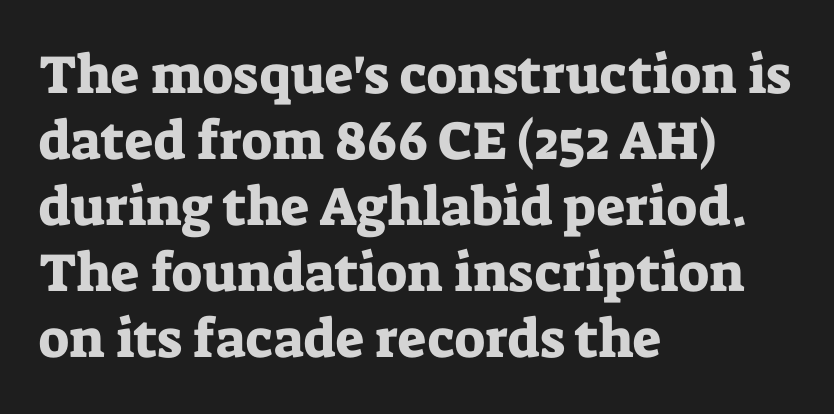
{"serif": "yes", "italic": "no", "width": "normal", "stroke_contrast": "low", "x_height": "medium", "monospaced": "no", "underline": "no", "align": "left", "line_spacing_ratio": 1.22, "letter_spacing": "normal", "letter_spacing_em": 0.0, "glyph_px": 54}
